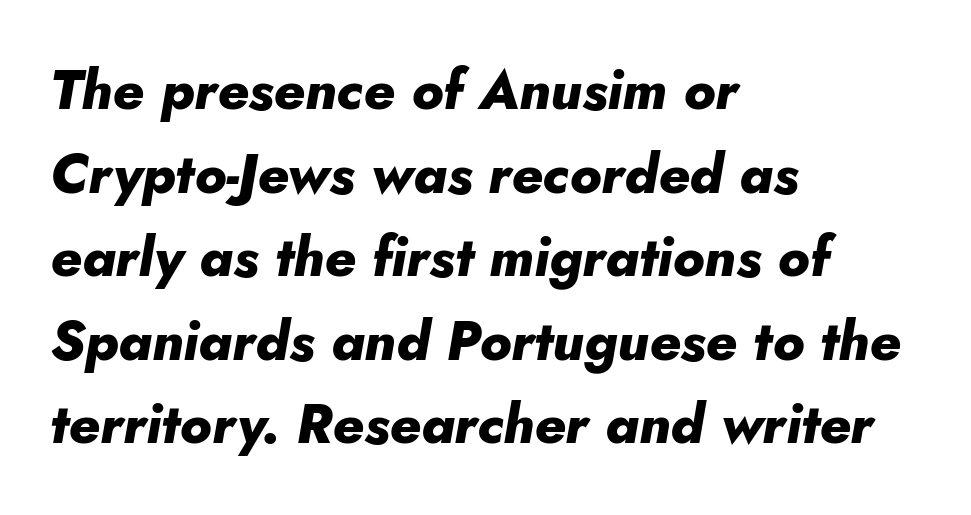
The setting favours the left margin, as ordinary paragraphs usually do. Weight: bold. Lines of text with bare space underneath. A normal amount of white space separates one row of letters from the next.
